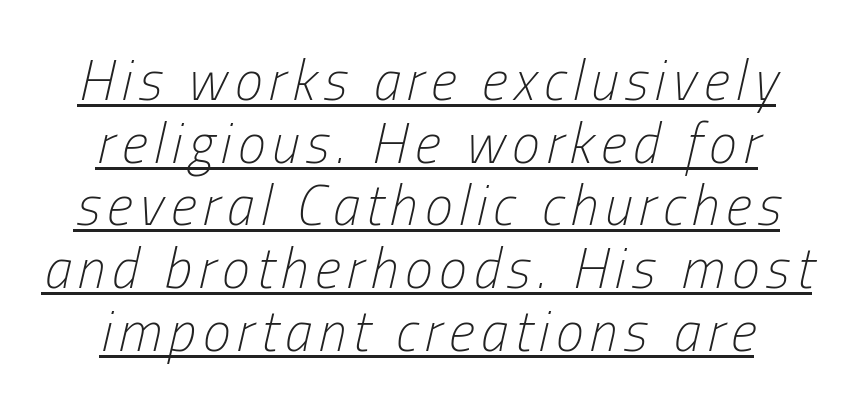
{"italic": "yes", "lean": "right", "slant_degrees": 13, "bold": "no", "weight": "light", "width": "condensed", "stroke_contrast": "low", "x_height": "medium", "monospaced": "no", "underline": "yes", "align": "center", "line_spacing": "tight", "line_spacing_ratio": 1.12, "glyph_px": 56}
